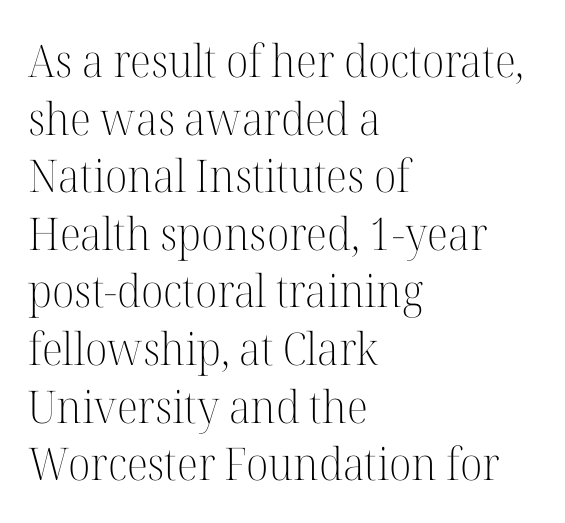
Q: Is the text bold? A: No.
Q: Is the text italic (slanted)? A: No, it is upright.
Q: Is the typeface a serif or a sans-serif typeface? A: Serif.
Q: Is the text underlined? A: No.
Q: How is the paragraph aligned? A: Left-aligned.
Q: Is the spacing between letters normal or unusually wide? A: Normal.
Q: Is the spacing between lines tight, normal or loose? A: Normal.
Q: Width (condensed, normal, or wide)? A: Normal.
Q: Stroke contrast? A: High.
Q: x-height? A: Medium.
Q: Monospaced? A: No.
